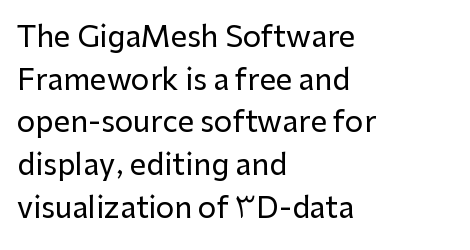
{"serif": "no", "italic": "no", "width": "normal", "stroke_contrast": "low", "x_height": "medium", "monospaced": "no", "underline": "no", "align": "left", "line_spacing": "normal", "line_spacing_ratio": 1.47, "letter_spacing": "normal", "letter_spacing_em": 0.0, "glyph_px": 29}
